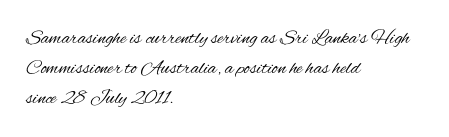
Rule under the text: the space is simply empty. This rendering leaves character spacing at its baseline value. If you drew a ruler down the left edge, every line would touch it. Is there much room between lines? A standard amount, neither cramped nor airy. This reads as an unemphasized weight, regular at the heaviest.
